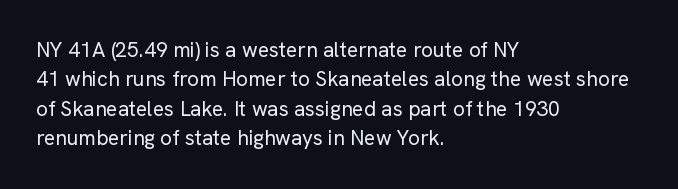
{"italic": "no", "bold": "no", "underline": "no", "align": "left", "line_spacing": "normal", "line_spacing_ratio": 1.4, "letter_spacing": "normal", "letter_spacing_em": 0.0, "glyph_px": 21}
